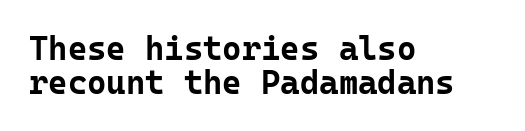
Reading down the column, the eye jumps only a short way to each next line. If you drew a line through each stem, it would be perfectly vertical. How heavy is the stroke? Heavy — this is a bold. Underlining? Definitely not there.
